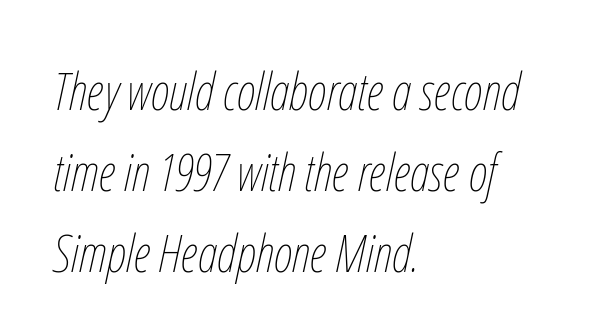
The image shows 52 px thin, condensed type, italic (leaning right); set left-aligned, normal line spacing (1.56x), normal letter spacing, not underlined; low stroke contrast and a medium x-height.
